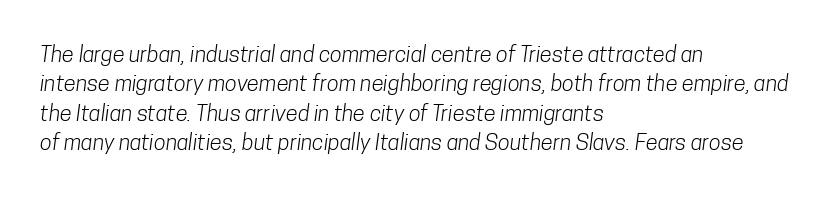
Q: Is the text bold? A: No.
Q: Is the text underlined? A: No.
Q: How is the paragraph aligned? A: Left-aligned.
Q: Is the spacing between letters normal or unusually wide? A: Normal.
Q: Is the spacing between lines tight, normal or loose? A: Normal.
